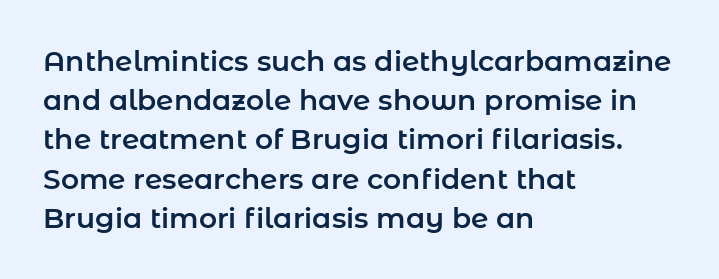
Q: Is the text italic (slanted)? A: No, it is upright.
Q: Is the typeface a serif or a sans-serif typeface? A: Sans-serif.
Q: Is the text underlined? A: No.
Q: How is the paragraph aligned? A: Left-aligned.
Q: Is the spacing between letters normal or unusually wide? A: Normal.
Q: Is the spacing between lines tight, normal or loose? A: Normal.
Q: Width (condensed, normal, or wide)? A: Normal.
Q: Stroke contrast? A: Low.
Q: x-height? A: Medium.
Q: Monospaced? A: No.
